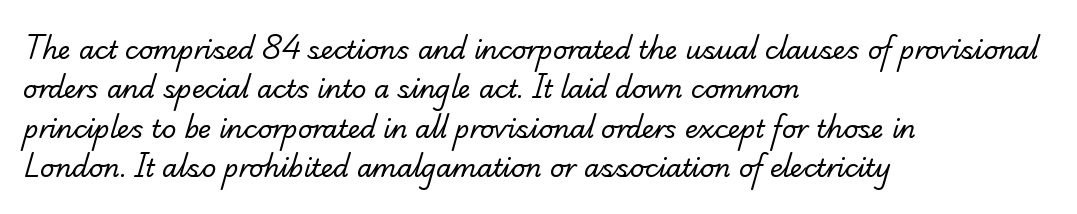
The image shows 25 px text type; set left-aligned, normal line spacing (1.58x), normal letter spacing, not underlined.
